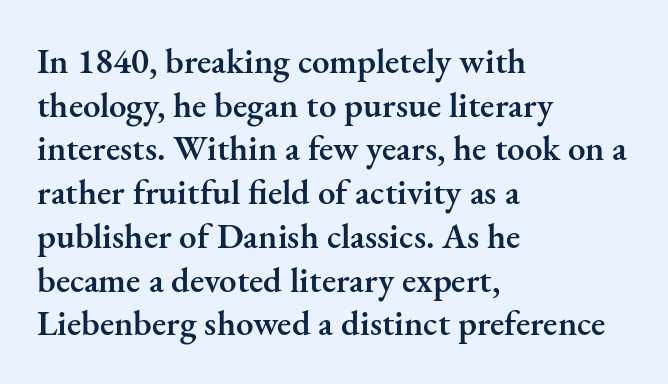
Q: Is the text bold? A: Semi-bold.
Q: Is the text italic (slanted)? A: No, it is upright.
Q: Is the typeface a serif or a sans-serif typeface? A: Serif.
Q: Is the text underlined? A: No.
Q: How is the paragraph aligned? A: Left-aligned.
Q: Is the spacing between letters normal or unusually wide? A: Normal.
Q: Is the spacing between lines tight, normal or loose? A: Normal.
Q: Width (condensed, normal, or wide)? A: Normal.
Q: Stroke contrast? A: Medium.
Q: x-height? A: Small.
Q: Monospaced? A: No.
